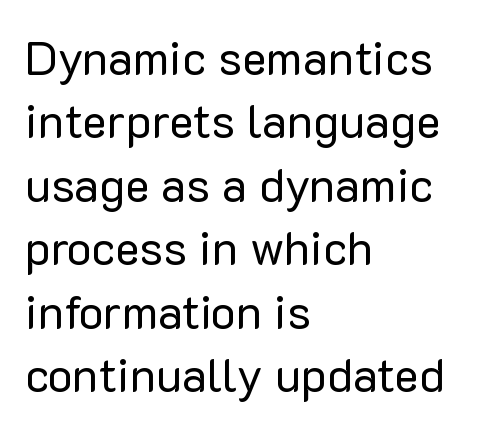
Any mark beneath the type? The region is blank. All the whitespace from short lines collects on the right. The rendering keeps characters at their native spacing. In terms of leading, this rendering sits right in the middle. Letterform terminals end flat and unadorned throughout the passage.
